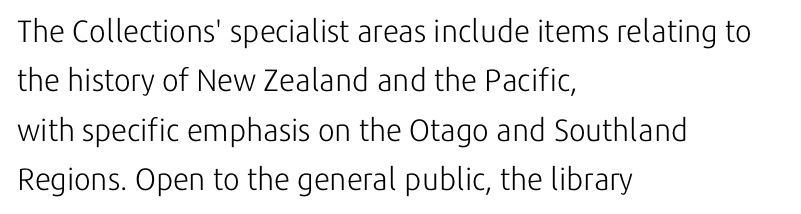
Q: Is the text bold? A: No.
Q: Is the text italic (slanted)? A: No, it is upright.
Q: Is the typeface a serif or a sans-serif typeface? A: Sans-serif.
Q: Is the text underlined? A: No.
Q: How is the paragraph aligned? A: Left-aligned.
Q: Is the spacing between letters normal or unusually wide? A: Normal.
Q: Is the spacing between lines tight, normal or loose? A: Normal.
Q: Width (condensed, normal, or wide)? A: Normal.
Q: Stroke contrast? A: Low.
Q: x-height? A: Medium.
Q: Monospaced? A: No.
